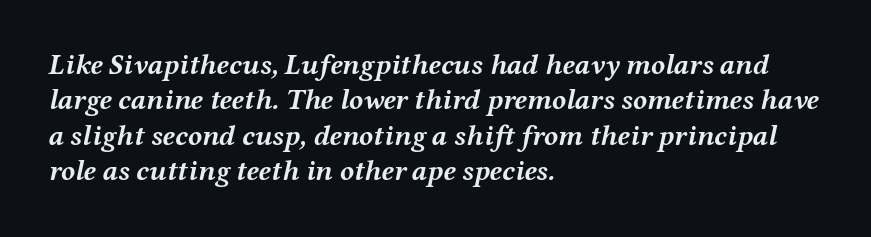
{"italic": "yes", "lean": "right", "slant_degrees": 12, "bold": "yes", "weight": "semibold", "width": "wide", "stroke_contrast": "medium", "x_height": "medium", "monospaced": "no", "underline": "no", "align": "left", "line_spacing_ratio": 1.22, "letter_spacing": "normal", "letter_spacing_em": 0.0, "glyph_px": 29}
